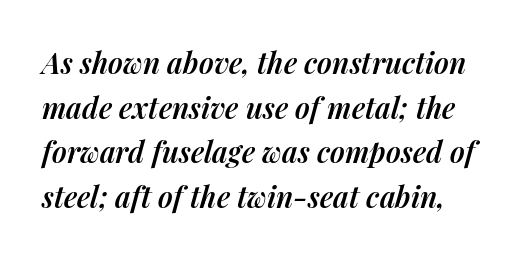
Q: Is the text bold? A: Semi-bold.
Q: Is the text italic (slanted)? A: Yes, it leans right by about 14 degrees.
Q: Is the text underlined? A: No.
Q: Is the spacing between letters normal or unusually wide? A: Normal.
Q: Is the spacing between lines tight, normal or loose? A: Normal.
Q: Width (condensed, normal, or wide)? A: Normal.
Q: Stroke contrast? A: Medium.
Q: x-height? A: Medium.
Q: Monospaced? A: No.
